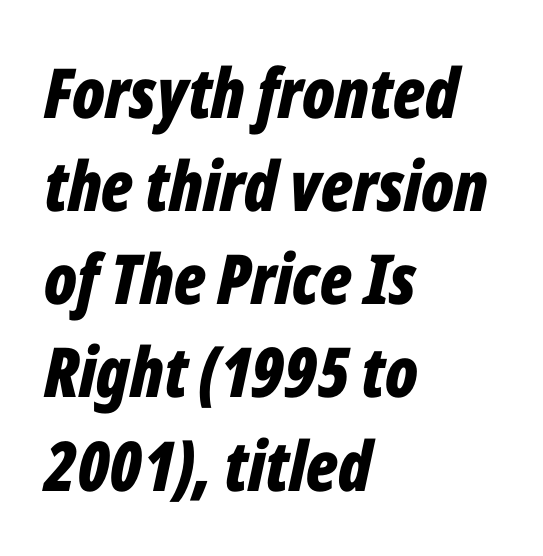
Q: Is the text bold? A: Yes.
Q: Is the text italic (slanted)? A: Yes, it leans right by about 12 degrees.
Q: Is the text underlined? A: No.
Q: How is the paragraph aligned? A: Left-aligned.
Q: Is the spacing between letters normal or unusually wide? A: Normal.
Q: Is the spacing between lines tight, normal or loose? A: Normal.
Q: Width (condensed, normal, or wide)? A: Condensed.
Q: Stroke contrast? A: Low.
Q: x-height? A: Medium.
Q: Monospaced? A: No.
